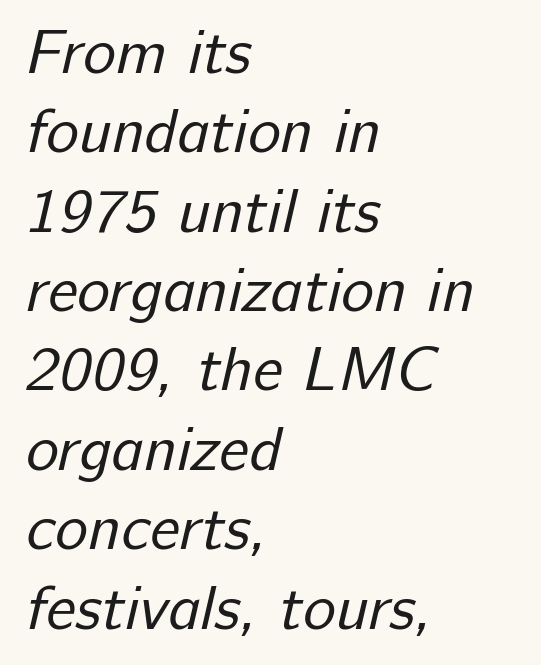
The image shows 62 px regular-weight sans-serif type; set left-aligned, normal line spacing (1.28x), normal letter spacing, not underlined; low stroke contrast and a medium x-height.
